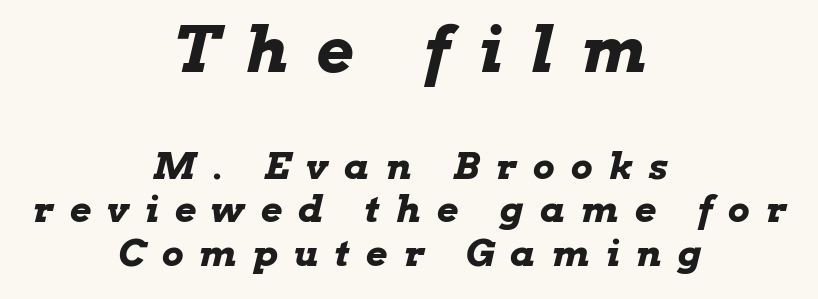
{"italic": "yes", "lean": "right", "slant_degrees": 13, "bold": "yes", "weight": "bold", "width": "wide", "stroke_contrast": "low", "x_height": "medium", "monospaced": "no", "underline": "no", "align": "center", "line_spacing_ratio": 1.18, "letter_spacing": "wide", "letter_spacing_em": 0.44, "larger_block": "first", "size_ratio": 1.73, "glyph_px": 64}
